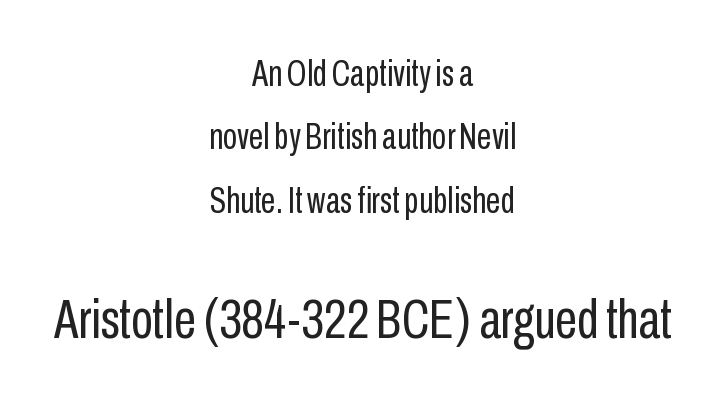
{"serif": "no", "italic": "no", "bold": "no", "weight": "regular", "width": "condensed", "stroke_contrast": "low", "x_height": "medium", "monospaced": "no", "underline": "no", "align": "center", "line_spacing_ratio": 1.71, "letter_spacing": "normal", "letter_spacing_em": 0.0, "larger_block": "second", "size_ratio": 1.51, "glyph_px": 56}
